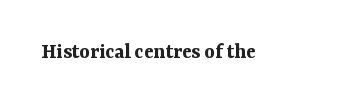
Short note: letters normally spaced. Words float on clear page, feet unadorned. The letters stand upright; this is a roman face. Heavy, bold letterforms.
